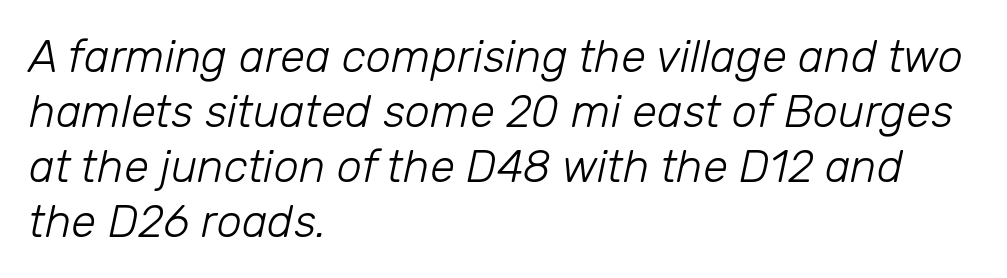
Q: Is the text bold? A: No.
Q: Is the text italic (slanted)? A: Yes, it leans right by about 12 degrees.
Q: Is the text underlined? A: No.
Q: How is the paragraph aligned? A: Left-aligned.
Q: Is the spacing between letters normal or unusually wide? A: Normal.
Q: Width (condensed, normal, or wide)? A: Normal.
Q: Stroke contrast? A: Low.
Q: x-height? A: Medium.
Q: Monospaced? A: No.
